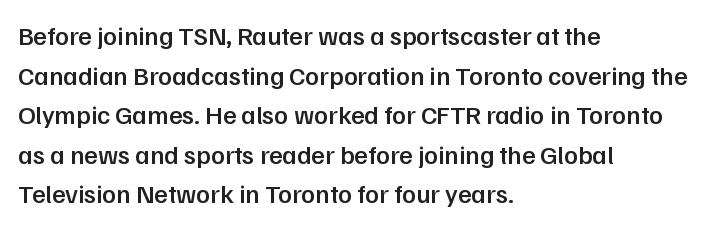
Q: Is the text bold? A: Semi-bold.
Q: Is the text italic (slanted)? A: No, it is upright.
Q: Is the text underlined? A: No.
Q: How is the paragraph aligned? A: Left-aligned.
Q: Is the spacing between letters normal or unusually wide? A: Normal.
Q: Is the spacing between lines tight, normal or loose? A: Normal.
